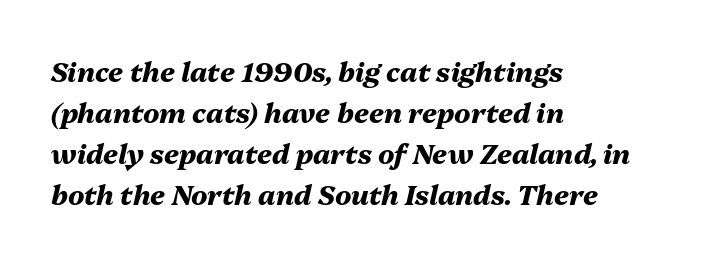
The image shows 27 px bold type, italic (leaning right); set left-aligned, normal line spacing (1.52x), normal letter spacing, not underlined.
